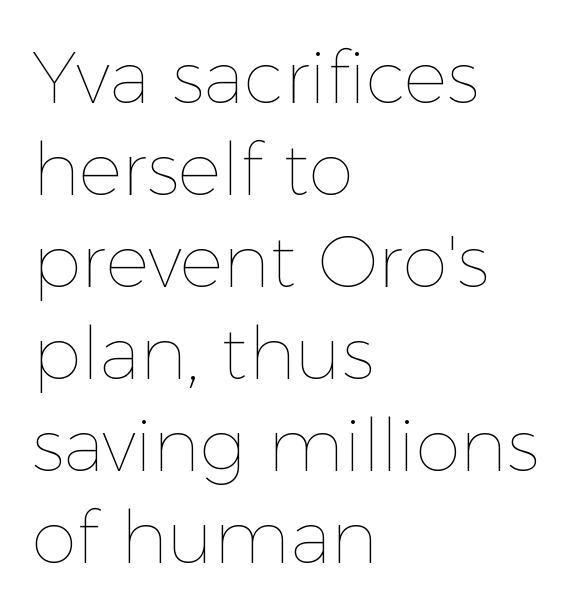
Letter spacing: default. Italic: no, the glyphs are upright roman. The line-height multiplier appears to be the usual default. The passage shown is not bold in any degree. The rendering anchors every line to the left-hand side. Varying glyph widths throughout — classic text-font behaviour.
